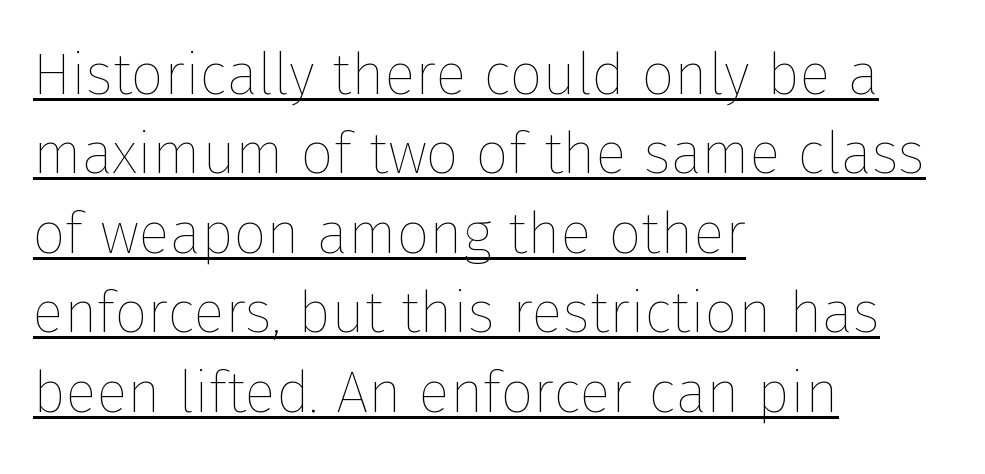
The image shows 58 px thin type, upright; set left-aligned, normal line spacing (1.37x), normal letter spacing, underlined; low stroke contrast and a medium x-height.
